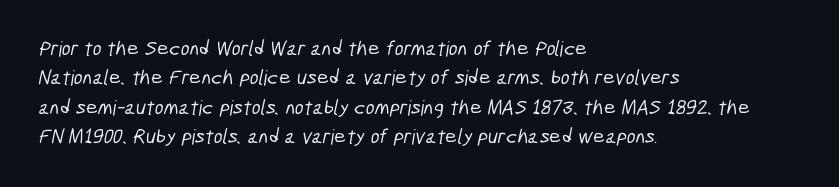
The image shows 21 px text type; set left-aligned, normal line spacing (1.4x), normal letter spacing, not underlined.
